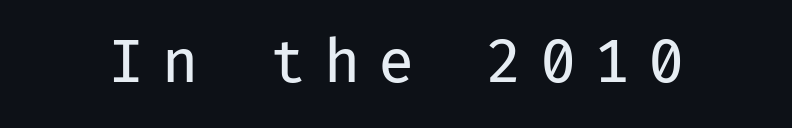
The image shows 59 px regular-weight sans-serif type, upright, monospaced; set unusually wide letter spacing (+0.3 em), not underlined; low stroke contrast and a medium x-height.
